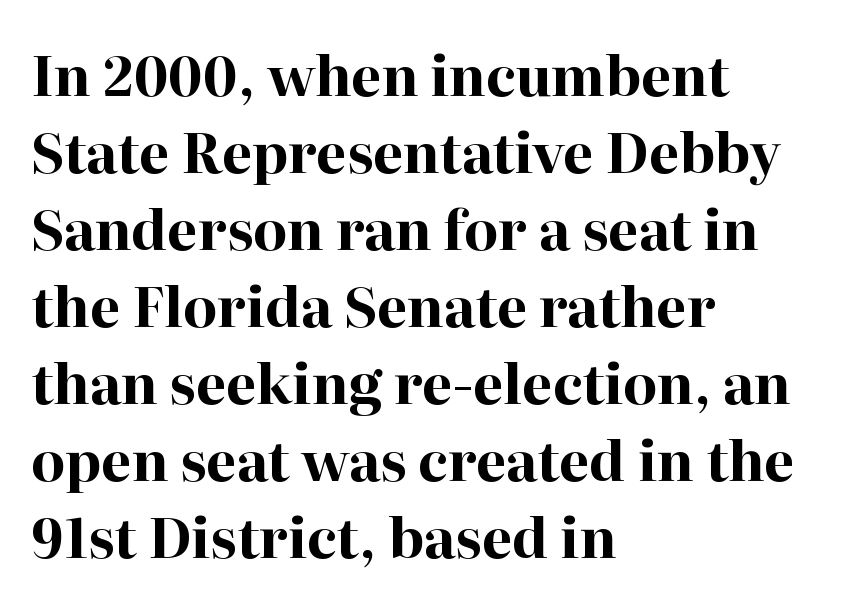
This sample has the flowing, uneven cadence of proportional lettering. A typesetter would mark this as roman, not italic. The zone under the glyphs is completely vacant. Compared with typical body copy, the letter spacing here is the same. The passage shown is emphatically bold. The type family on display is of the serif kind.
